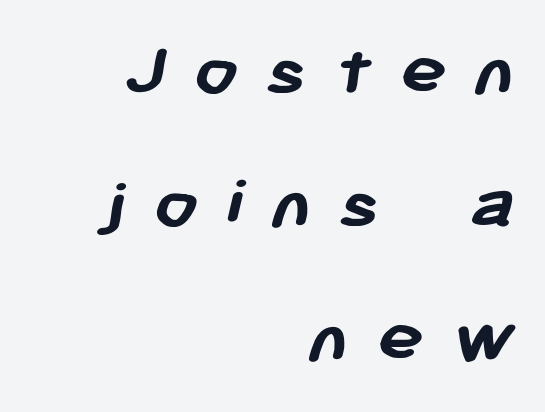
Character widths vary here, with narrow letters taking less room than wide ones. The paragraph has a hard right edge and a soft left edge. Spacing between characters has been opened up far beyond the box default. The characters look thick and weighty, a clear bold. The specimen omits any rule beneath the text block's lines. A typesetter would label this face a sans.
